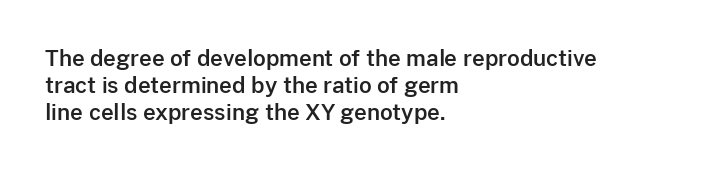
{"italic": "no", "underline": "no", "align": "left", "line_spacing_ratio": 1.22, "letter_spacing": "normal", "letter_spacing_em": 0.0, "glyph_px": 22}
